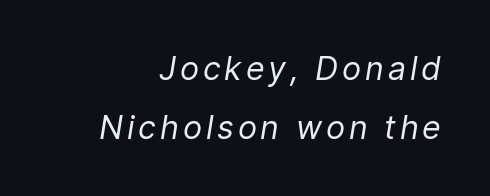
The image shows 32 px regular-weight type, italic (leaning right); set line spacing 1.84x, not underlined; low stroke contrast and a medium x-height.
